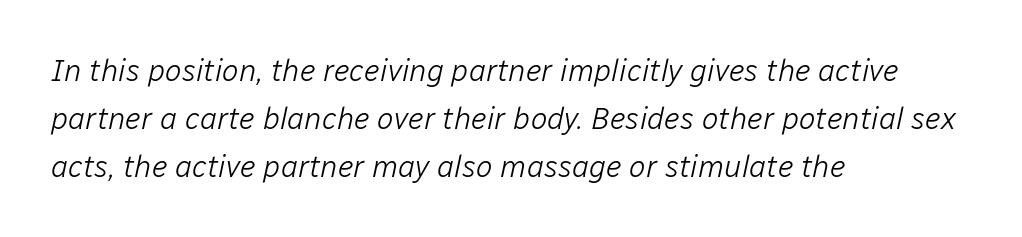
The image shows 31 px light type, italic (leaning right); set left-aligned, normal line spacing (1.55x), normal letter spacing, not underlined; low stroke contrast and a medium x-height.
